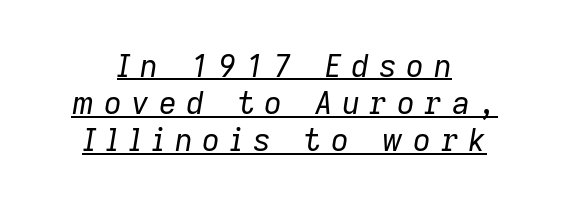
The image shows 31 px regular-weight type, italic (leaning right); set centered, line spacing 1.2x, unusually wide letter spacing (+0.31 em), underlined; low stroke contrast and a medium x-height.
